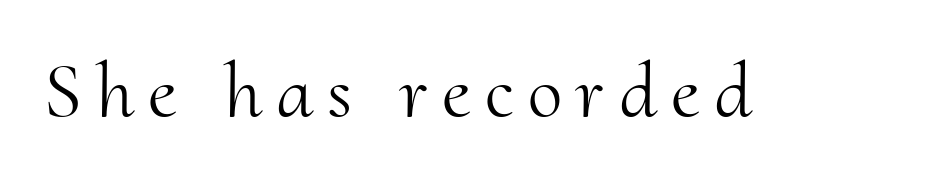
The image shows 79 px light serif type, upright; set not underlined; medium stroke contrast and a small x-height.
